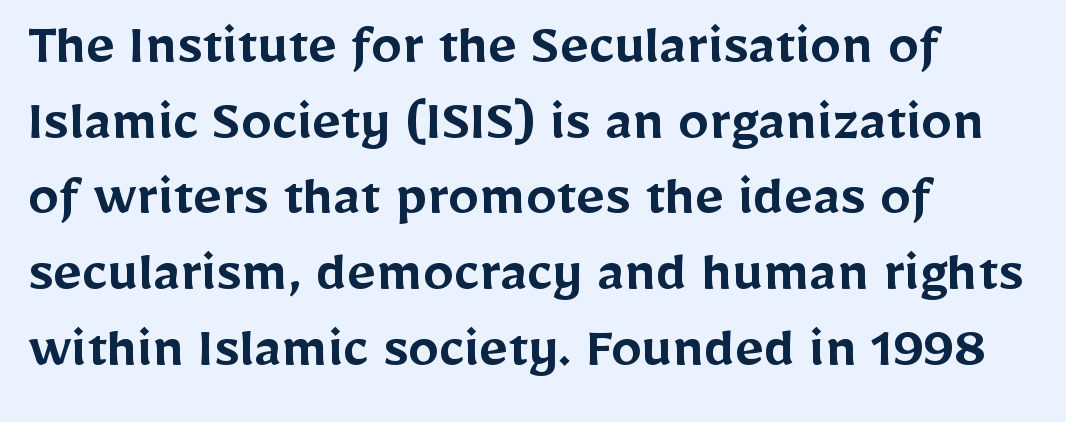
The sample has been set in demibold, a notch under bold. The rag falls on the right side of this text block. Varying glyph widths throughout — classic text-font behaviour. The space directly below the letters is spotless. The gaps between neighbouring characters are ordinary and unremarkable. The designer went with a sans here, leaving each stem footless.
